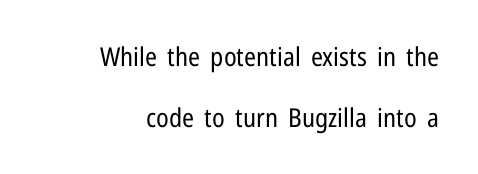
No letter is thick-stroked: the sample isn't bold. Reading down the block, your eye finds every line finishing at a fixed right position. A typesetter would mark this as roman, not italic. The letters sit at their default tracking, neither squeezed nor spread.
